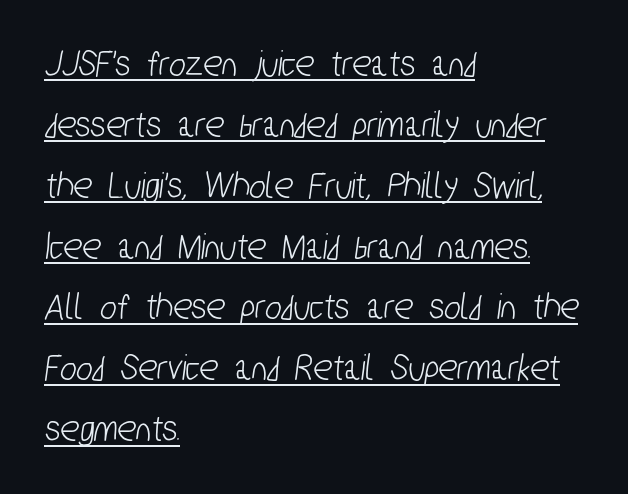
{"serif": "no", "width": "condensed", "stroke_contrast": "low", "x_height": "medium", "monospaced": "no", "underline": "yes", "align": "left", "line_spacing": "normal", "line_spacing_ratio": 1.56, "letter_spacing": "normal", "letter_spacing_em": 0.0, "glyph_px": 39}
